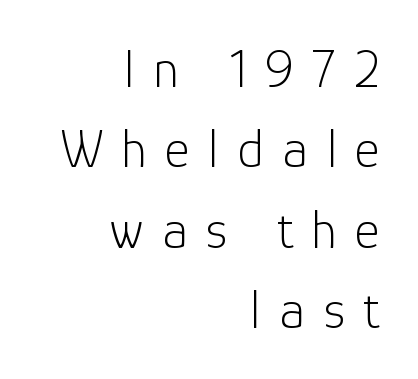
Stem width sits at or under what a default text font uses. The strip under each line holds only bare page. The line-height multiplier appears to be the usual default. What stands out about the letter spacing? Its width — letters are far apart. The rendering uses natural spacing where letterforms have individual widths.
